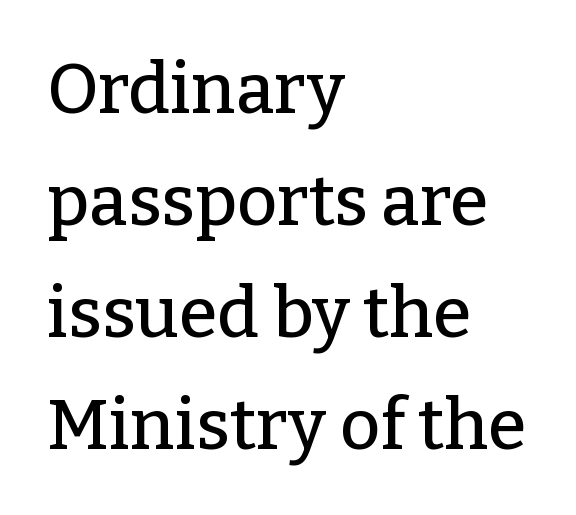
The passage shown is not underscored anywhere. The passage shown is typeset with a serif family. Do the characters align in a grid? No, the font is proportional. Does the lettering tilt? It doesn't — this is upright. Quick note: interline space is typical.
